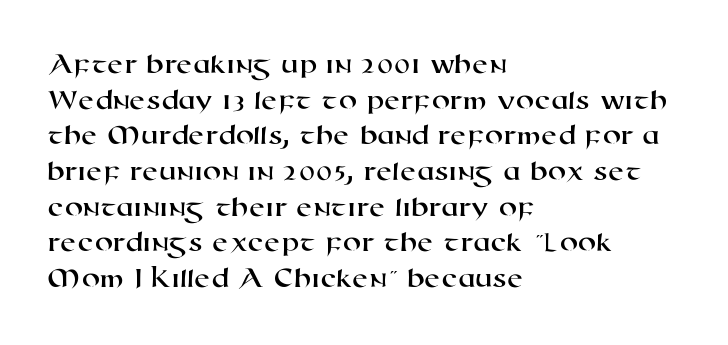
The image shows 29 px wide sans-serif type; set left-aligned, line spacing 1.23x, normal letter spacing, not underlined; high stroke contrast and a medium x-height.
